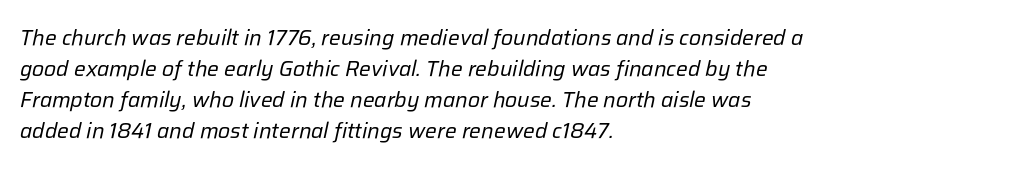
Q: Is the text bold? A: No.
Q: Is the text italic (slanted)? A: Yes, it leans right by about 12 degrees.
Q: Is the text underlined? A: No.
Q: How is the paragraph aligned? A: Left-aligned.
Q: Is the spacing between letters normal or unusually wide? A: Normal.
Q: Is the spacing between lines tight, normal or loose? A: Normal.
